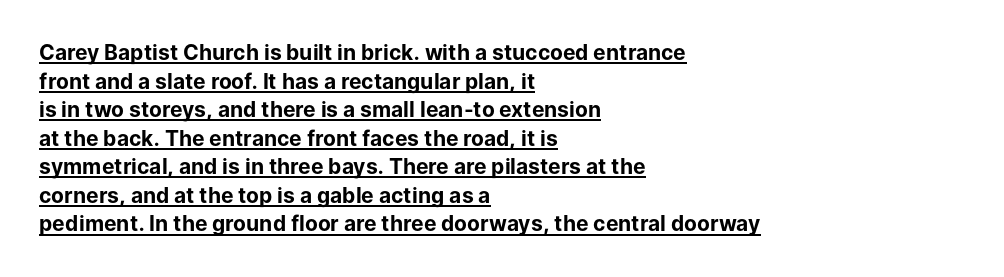
Q: Is the text bold? A: Yes.
Q: Is the text italic (slanted)? A: No, it is upright.
Q: Is the text underlined? A: Yes.
Q: How is the paragraph aligned? A: Left-aligned.
Q: Is the spacing between letters normal or unusually wide? A: Normal.
Q: Is the spacing between lines tight, normal or loose? A: Normal.
